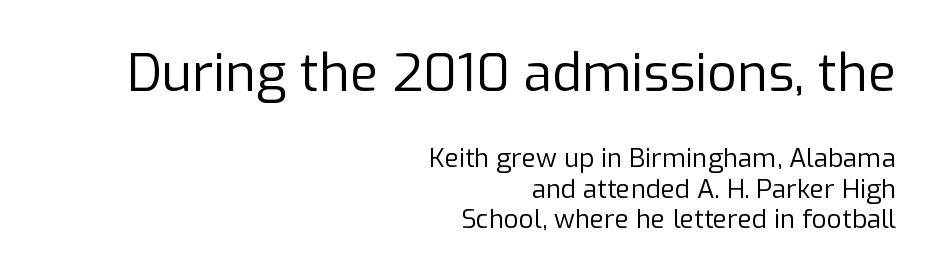
The image shows 52 px regular-weight sans-serif type, upright; set right-aligned, line spacing 1.17x, normal letter spacing, not underlined; the first (top) block is 2.0x larger; low stroke contrast and a medium x-height.
